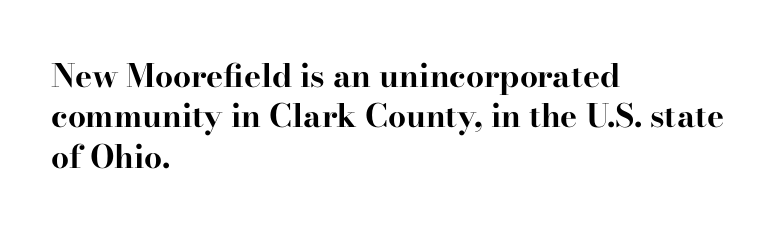
The image shows 32 px bold, wide serif type, upright; set left-aligned, normal line spacing (1.26x), normal letter spacing, not underlined; high stroke contrast and a small x-height.
